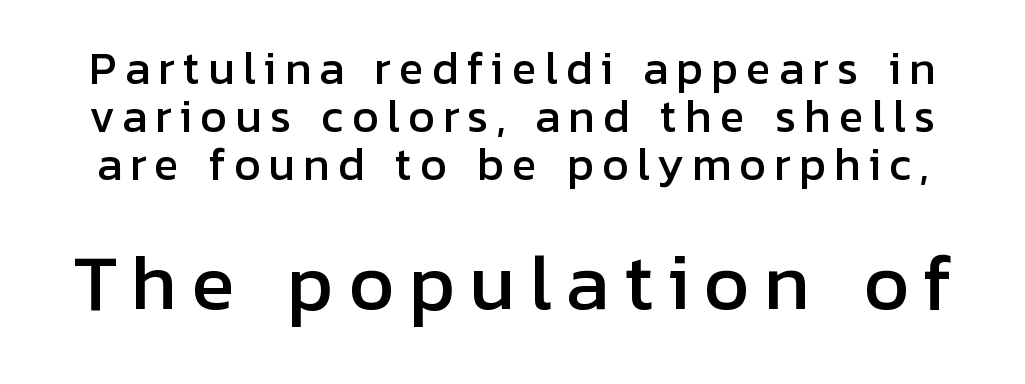
A sans-serif font was chosen for this passage. The face used here is proportionally spaced, like ordinary book or web type. Italic: no, the glyphs are upright roman. The glyphs are unaccompanied by any horizontal stroke below them. Notice how descenders almost collide with the ascenders below — that's tight leading.
